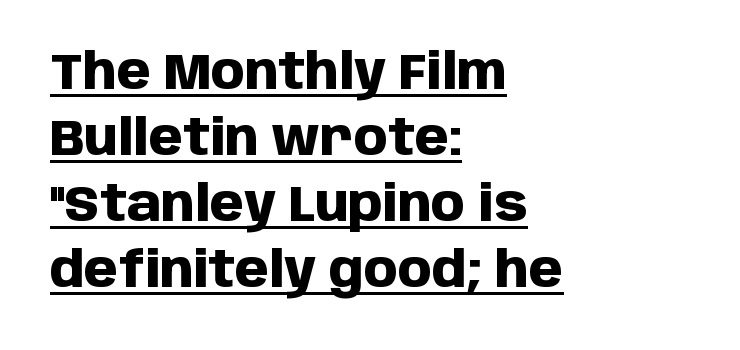
The image shows 49 px heavy sans-serif type, upright; set left-aligned, normal line spacing (1.35x), normal letter spacing, underlined; low stroke contrast and a large x-height.
